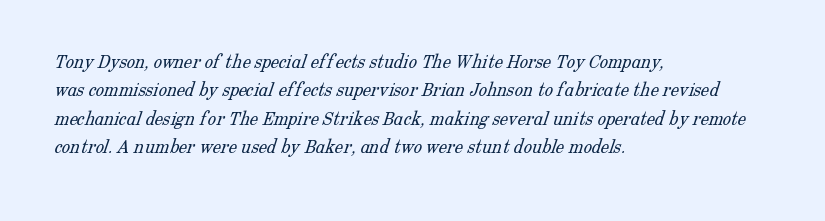
Q: Is the text bold? A: No.
Q: Is the text underlined? A: No.
Q: How is the paragraph aligned? A: Left-aligned.
Q: Is the spacing between letters normal or unusually wide? A: Normal.
Q: Is the spacing between lines tight, normal or loose? A: Normal.
